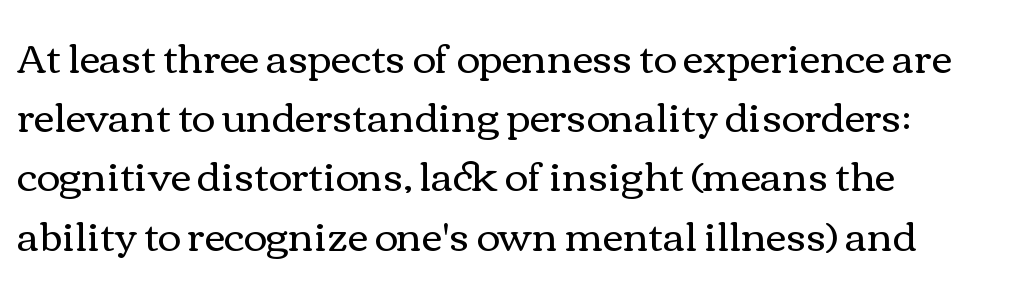
{"italic": "no", "bold": "no", "weight": "regular", "width": "wide", "stroke_contrast": "medium", "x_height": "medium", "monospaced": "no", "underline": "no", "align": "left", "line_spacing": "normal", "line_spacing_ratio": 1.48, "letter_spacing": "normal", "letter_spacing_em": 0.0, "glyph_px": 40}
